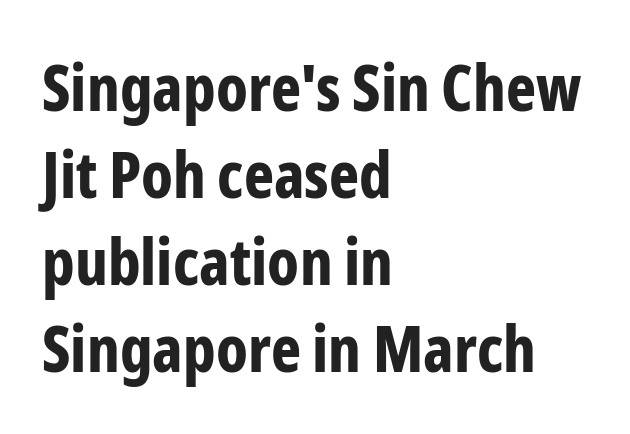
The image shows 64 px bold, condensed sans-serif type, upright; set left-aligned, normal line spacing (1.36x), normal letter spacing, not underlined; low stroke contrast and a medium x-height.
